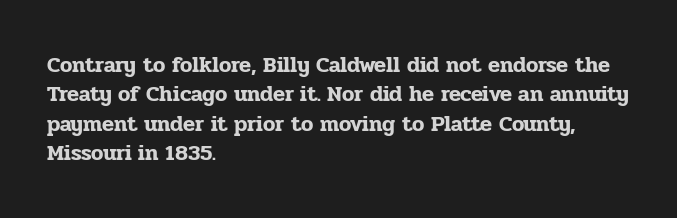
Reading down the block, your eye returns to a fixed left position each line. The type sits square on the baseline with zero lean. The space directly below the letters is spotless. Notice how descenders clear the ascenders below comfortably — that's standard leading. Each word holds together tightly as a unit, with standard inter-letter gaps.
